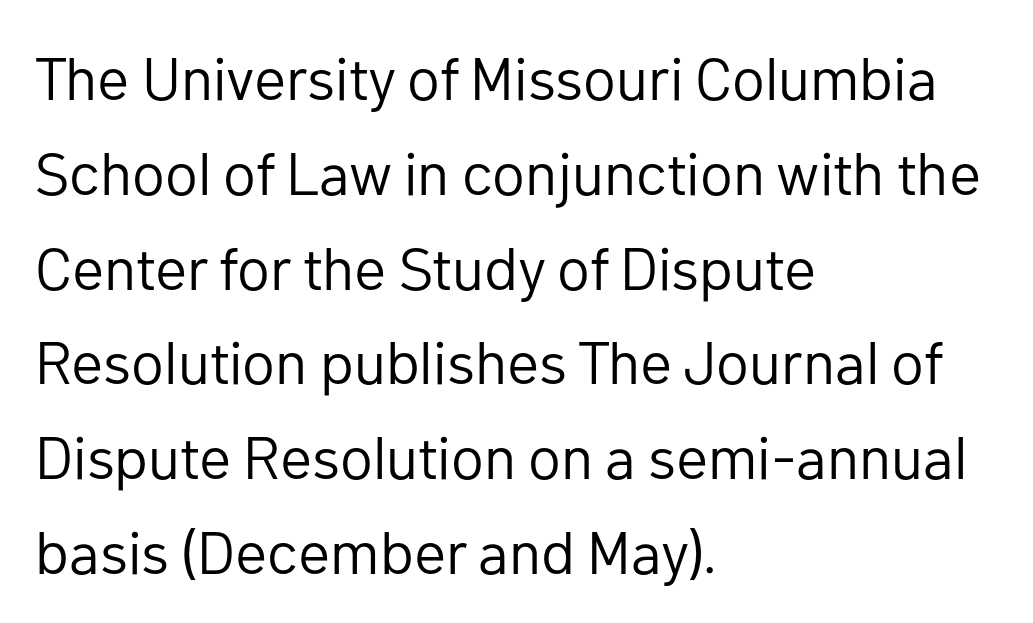
Is there any slant? The stems are plumb. The face used here is rendered with its standard letterfit. Here the designer chose a conventional face with non-uniform glyph widths. Reading down the block, your eye returns to a fixed left position each line. Regular leading. Honestly, there is no underline to notice here at all.
